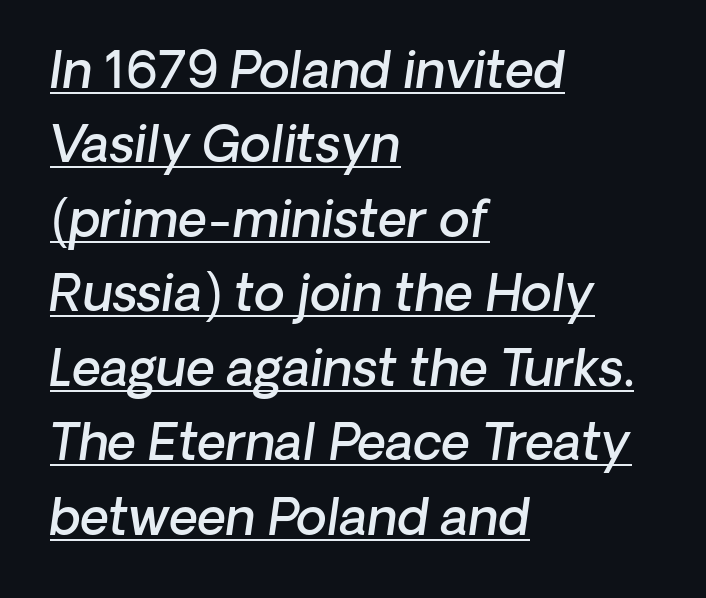
{"italic": "yes", "lean": "right", "slant_degrees": 8, "bold": "semi", "weight": "semibold", "width": "normal", "stroke_contrast": "low", "x_height": "medium", "monospaced": "no", "underline": "yes", "align": "left", "line_spacing": "normal", "line_spacing_ratio": 1.49, "letter_spacing": "normal", "letter_spacing_em": 0.0, "glyph_px": 50}
